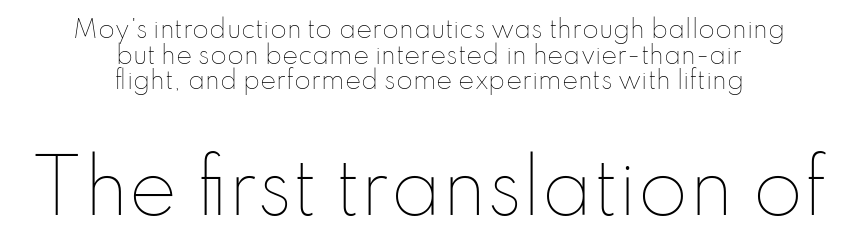
The letterforms sit at book weight or below. Leading is clearly below the norm, producing a dense column. Size hierarchy here favors the trailing block over the leading one. The letters stand upright; this is a roman face.
